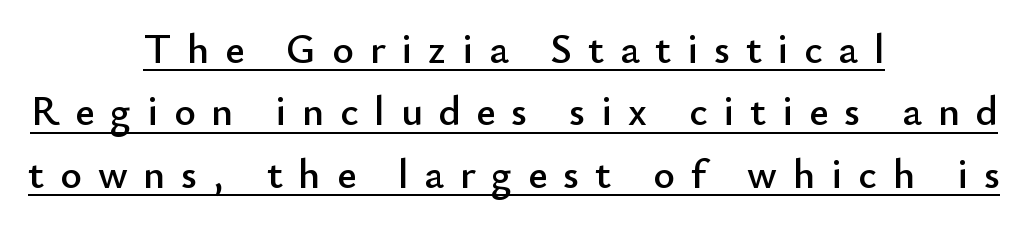
Q: Is the text italic (slanted)? A: No, it is upright.
Q: Is the typeface a serif or a sans-serif typeface? A: Sans-serif.
Q: Is the text underlined? A: Yes.
Q: How is the paragraph aligned? A: Centered.
Q: Is the spacing between letters normal or unusually wide? A: Unusually wide.
Q: Is the spacing between lines tight, normal or loose? A: Normal.
Q: Width (condensed, normal, or wide)? A: Normal.
Q: Stroke contrast? A: Low.
Q: x-height? A: Small.
Q: Monospaced? A: No.
